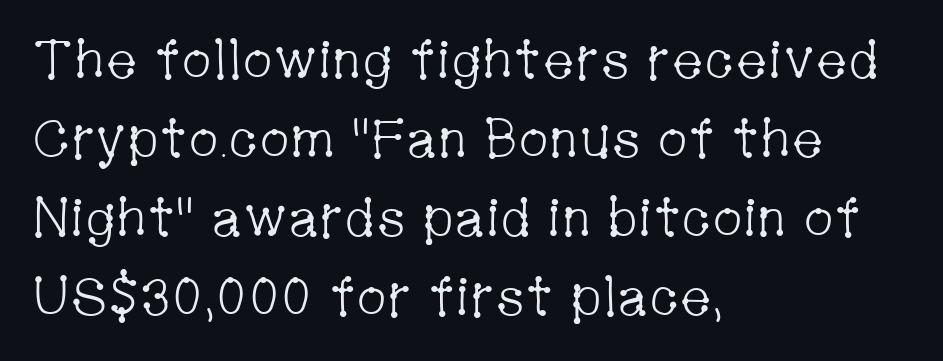
Q: Is the text bold? A: No.
Q: Is the text italic (slanted)? A: No, it is upright.
Q: Is the typeface a serif or a sans-serif typeface? A: Serif.
Q: Is the text underlined? A: No.
Q: How is the paragraph aligned? A: Left-aligned.
Q: Is the spacing between letters normal or unusually wide? A: Normal.
Q: Is the spacing between lines tight, normal or loose? A: Normal.
Q: Width (condensed, normal, or wide)? A: Condensed.
Q: Stroke contrast? A: Low.
Q: x-height? A: Medium.
Q: Monospaced? A: No.
